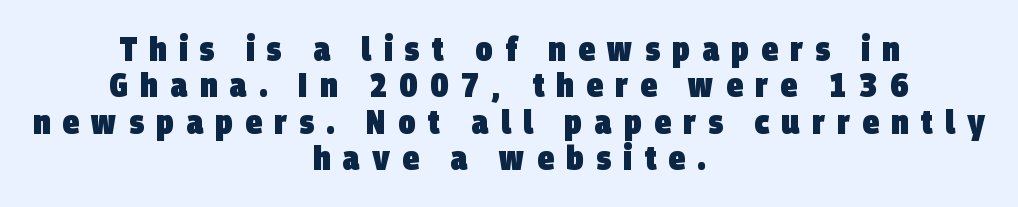
{"serif": "no", "bold": "yes", "weight": "heavy", "width": "condensed", "stroke_contrast": "low", "x_height": "large", "monospaced": "no", "underline": "no", "align": "center", "line_spacing": "tight", "line_spacing_ratio": 1.07, "letter_spacing": "wide", "letter_spacing_em": 0.36, "glyph_px": 34}
